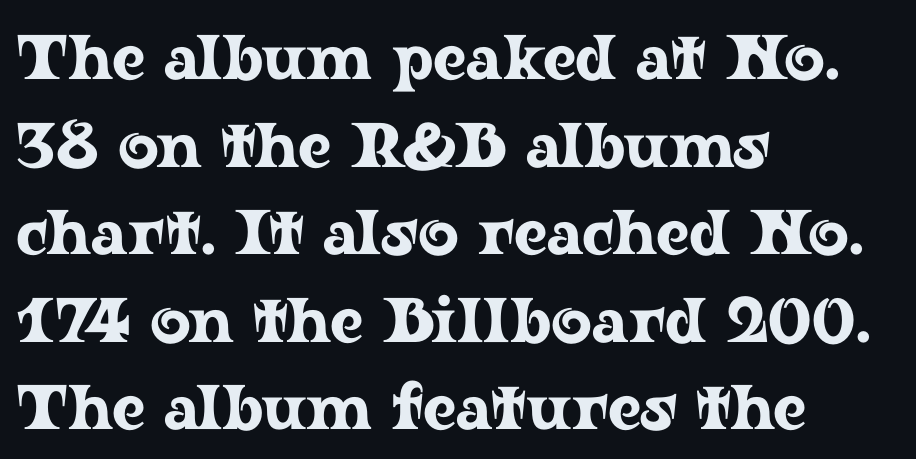
The image shows 63 px wide serif type, upright; set left-aligned, normal line spacing (1.39x), normal letter spacing, not underlined; low stroke contrast and a medium x-height.
